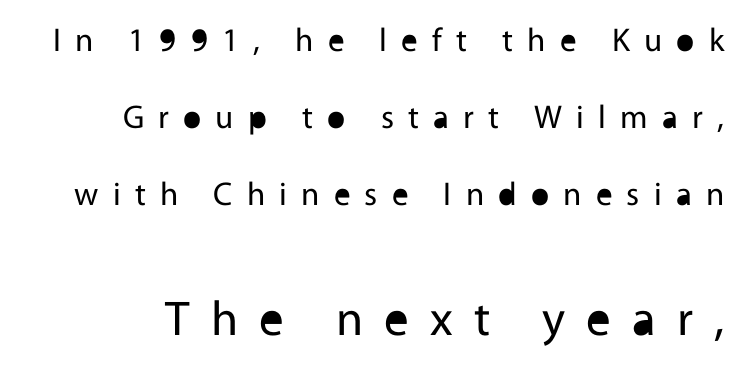
{"serif": "no", "italic": "no", "bold": "no", "weight": "regular", "width": "normal", "x_height": "medium", "monospaced": "no", "underline": "no", "line_spacing": "loose", "line_spacing_ratio": 2.34, "letter_spacing": "wide", "letter_spacing_em": 0.43, "larger_block": "second", "size_ratio": 1.48, "glyph_px": 49}
